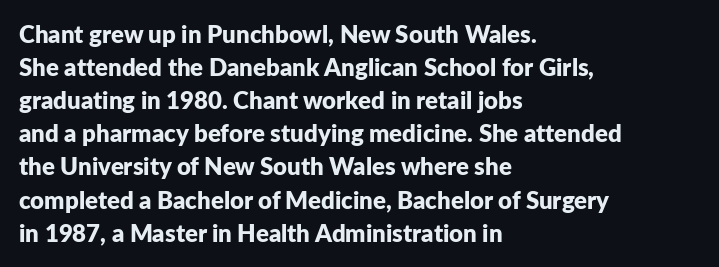
Q: Is the text bold? A: Yes.
Q: Is the text italic (slanted)? A: No, it is upright.
Q: Is the text underlined? A: No.
Q: How is the paragraph aligned? A: Left-aligned.
Q: Is the spacing between letters normal or unusually wide? A: Normal.
Q: Is the spacing between lines tight, normal or loose? A: Normal.
